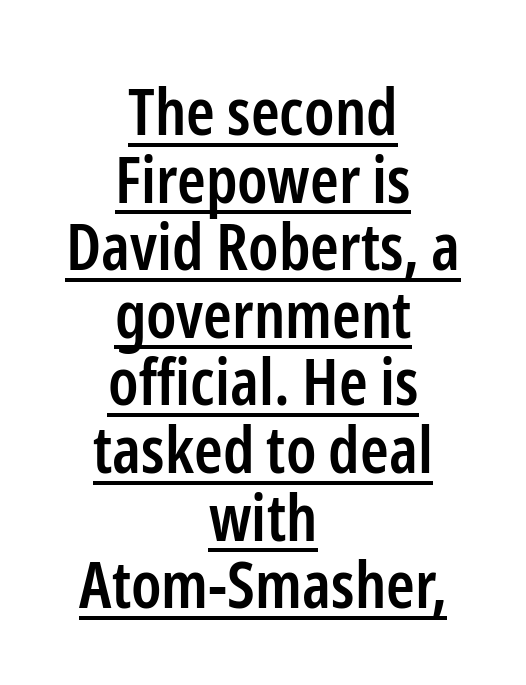
The image shows 65 px semibold, condensed sans-serif type, upright; set centered, tight line spacing (1.04x), normal letter spacing, underlined; low stroke contrast and a medium x-height.
